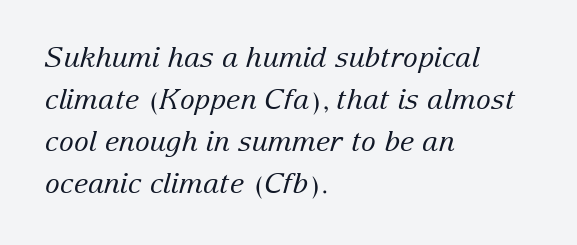
The image shows 28 px regular-weight serif type, italic (leaning right); set left-aligned, normal line spacing (1.5x), normal letter spacing, not underlined; low stroke contrast and a medium x-height.
